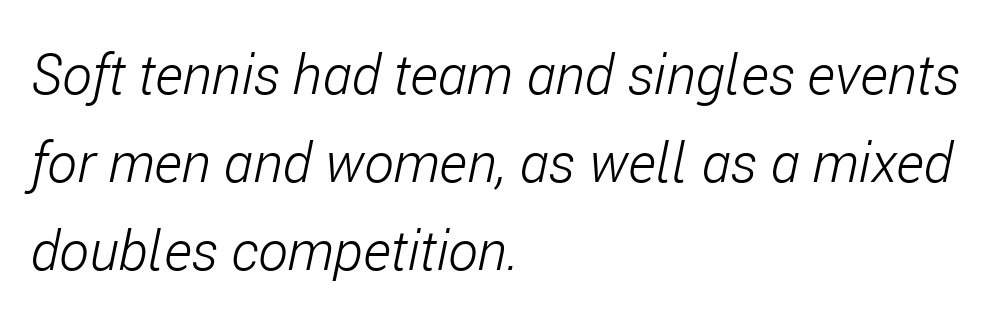
The lines are quadded left. The font is comparable to plain body text, perhaps lighter. Evenly set lines give the paragraph a standard silhouette. The passage shown is typed in a proportional face where columns would drift. Decoration check: the copy has no underline. This rendering leaves character spacing at its baseline value.
